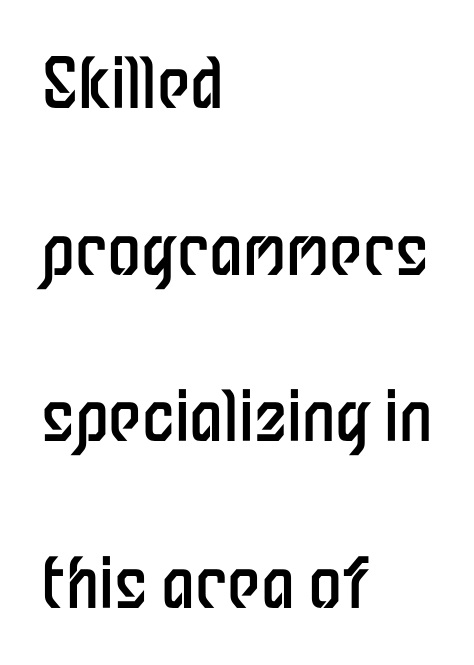
Unbolded letterforms with no extra heft. Is this a sans? Yes — the strokes have no serifs. The letters stand upright; this is a roman face. Horizontally, the lines are justified to the leading edge only. Compared with typical paragraphs, the rows here are farther apart.
